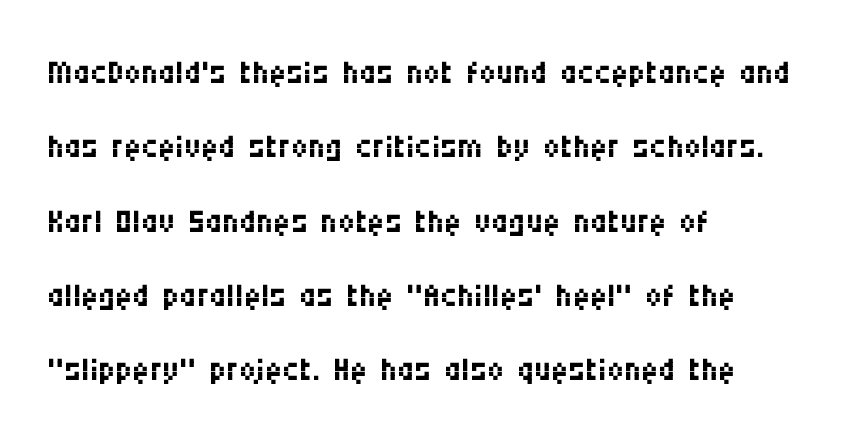
The image shows 47 px regular-weight, condensed sans-serif type, upright; set left-aligned, normal line spacing (1.58x), normal letter spacing, not underlined; medium stroke contrast and a large x-height.
